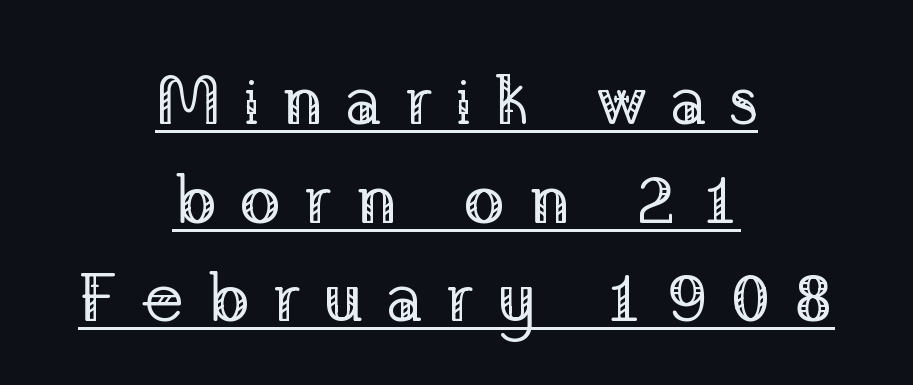
Q: Is the text bold? A: No.
Q: Is the text italic (slanted)? A: No, it is upright.
Q: Is the typeface a serif or a sans-serif typeface? A: Serif.
Q: Is the text underlined? A: Yes.
Q: How is the paragraph aligned? A: Centered.
Q: Is the spacing between letters normal or unusually wide? A: Unusually wide.
Q: Is the spacing between lines tight, normal or loose? A: Normal.
Q: Width (condensed, normal, or wide)? A: Normal.
Q: Stroke contrast? A: Low.
Q: x-height? A: Medium.
Q: Monospaced? A: No.
